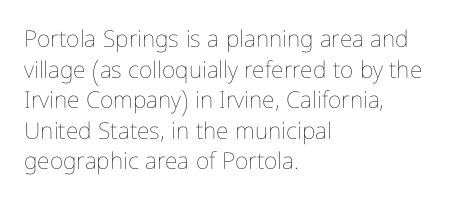
{"italic": "no", "bold": "no", "underline": "no", "align": "left", "line_spacing": "normal", "line_spacing_ratio": 1.33, "letter_spacing": "normal", "letter_spacing_em": 0.0, "glyph_px": 23}
